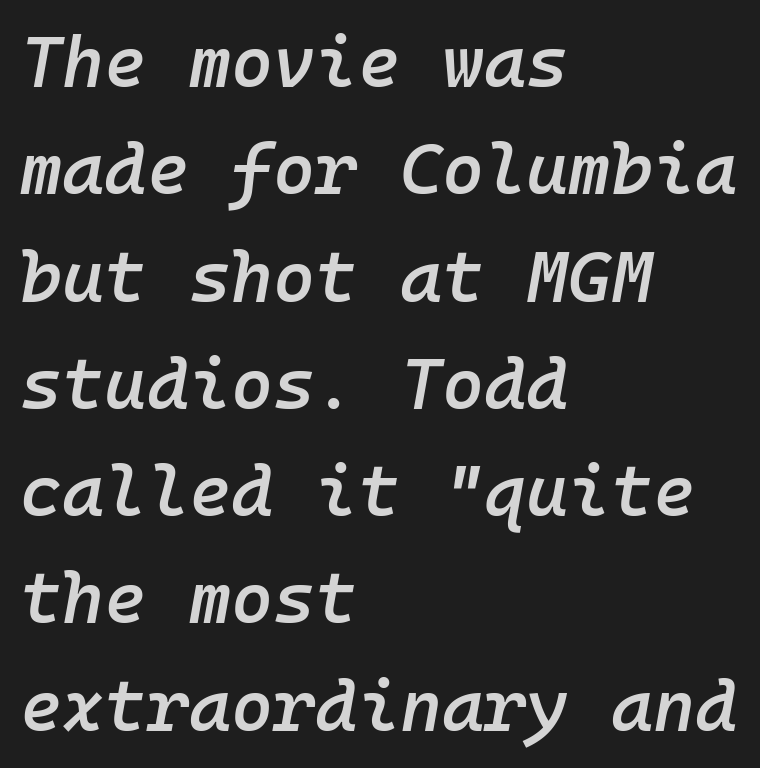
Q: Is the text bold? A: Semi-bold.
Q: Is the text italic (slanted)? A: Yes, it leans right by about 10 degrees.
Q: Is the text underlined? A: No.
Q: How is the paragraph aligned? A: Left-aligned.
Q: Is the spacing between letters normal or unusually wide? A: Normal.
Q: Is the spacing between lines tight, normal or loose? A: Normal.
Q: Width (condensed, normal, or wide)? A: Normal.
Q: Stroke contrast? A: Low.
Q: x-height? A: Medium.
Q: Monospaced? A: Yes.
